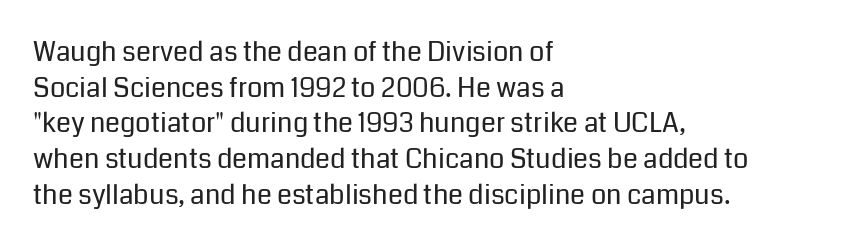
Q: Is the text bold? A: No.
Q: Is the text italic (slanted)? A: No, it is upright.
Q: Is the text underlined? A: No.
Q: How is the paragraph aligned? A: Left-aligned.
Q: Is the spacing between letters normal or unusually wide? A: Normal.
Q: Is the spacing between lines tight, normal or loose? A: Normal.
